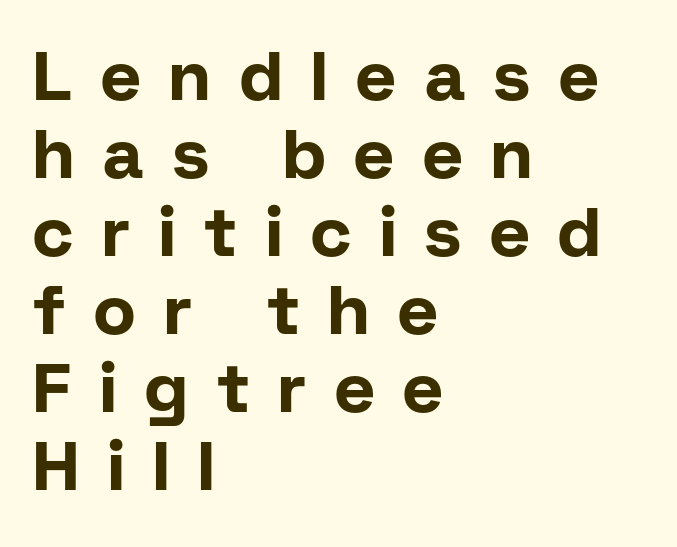
Q: Is the text bold? A: Yes.
Q: Is the text italic (slanted)? A: No, it is upright.
Q: Is the typeface a serif or a sans-serif typeface? A: Sans-serif.
Q: Is the text underlined? A: No.
Q: How is the paragraph aligned? A: Left-aligned.
Q: Is the spacing between letters normal or unusually wide? A: Unusually wide.
Q: Is the spacing between lines tight, normal or loose? A: Tight.
Q: Width (condensed, normal, or wide)? A: Normal.
Q: Stroke contrast? A: Low.
Q: x-height? A: Medium.
Q: Monospaced? A: No.
